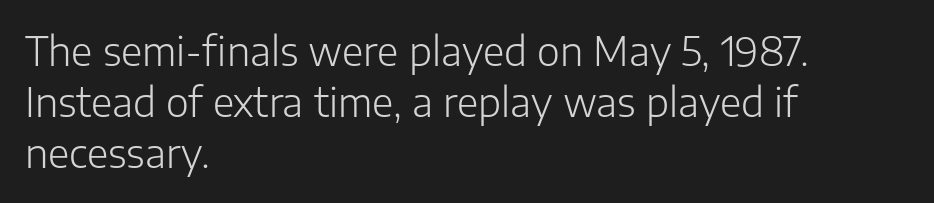
The image shows 39 px light sans-serif type, upright; set left-aligned, normal line spacing (1.31x), normal letter spacing, not underlined; low stroke contrast and a medium x-height.
